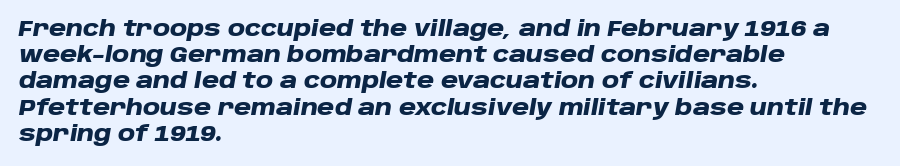
Q: Is the text bold? A: Yes.
Q: Is the text italic (slanted)? A: Yes, it leans right by about 10 degrees.
Q: Is the text underlined? A: No.
Q: How is the paragraph aligned? A: Left-aligned.
Q: Is the spacing between letters normal or unusually wide? A: Normal.
Q: Is the spacing between lines tight, normal or loose? A: Normal.
